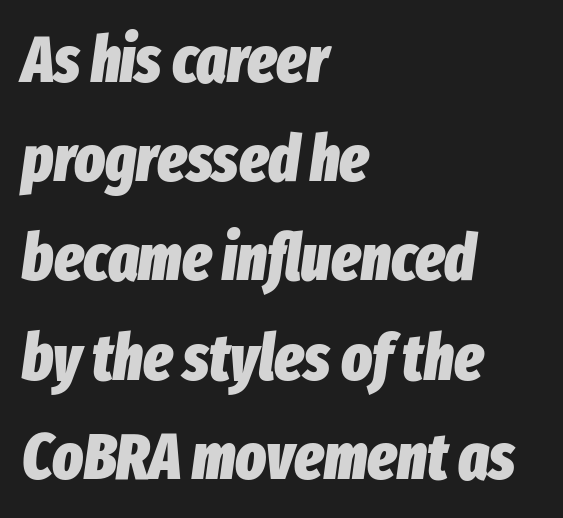
{"italic": "yes", "lean": "right", "slant_degrees": 8, "bold": "yes", "weight": "heavy", "width": "condensed", "stroke_contrast": "low", "x_height": "medium", "monospaced": "no", "underline": "no", "align": "left", "line_spacing": "normal", "line_spacing_ratio": 1.55, "letter_spacing": "normal", "letter_spacing_em": 0.0, "glyph_px": 64}
